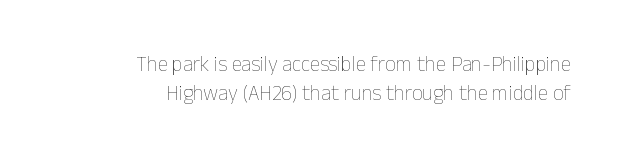
The image shows 21 px text type, upright; set right-aligned, normal line spacing (1.38x), normal letter spacing, not underlined.
